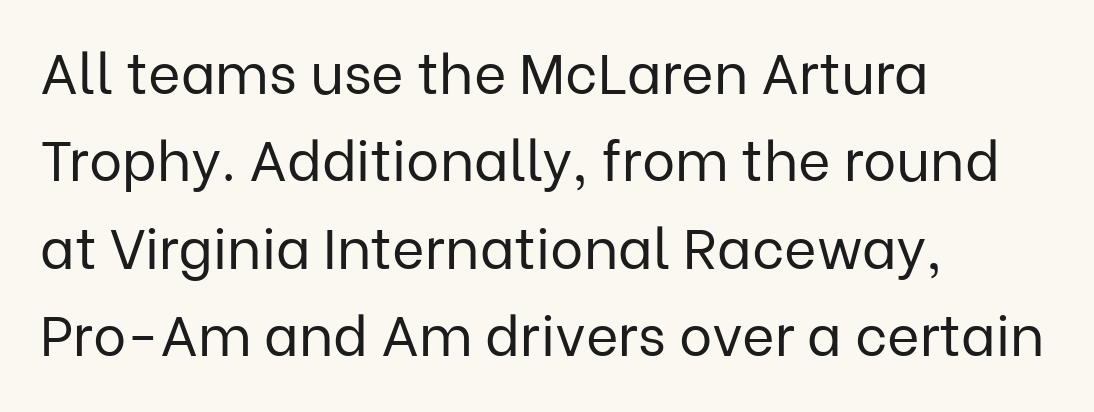
{"serif": "no", "italic": "no", "bold": "no", "weight": "regular", "width": "normal", "stroke_contrast": "low", "x_height": "medium", "monospaced": "no", "underline": "no", "align": "left", "line_spacing": "normal", "line_spacing_ratio": 1.56, "letter_spacing": "normal", "letter_spacing_em": 0.0, "glyph_px": 56}
